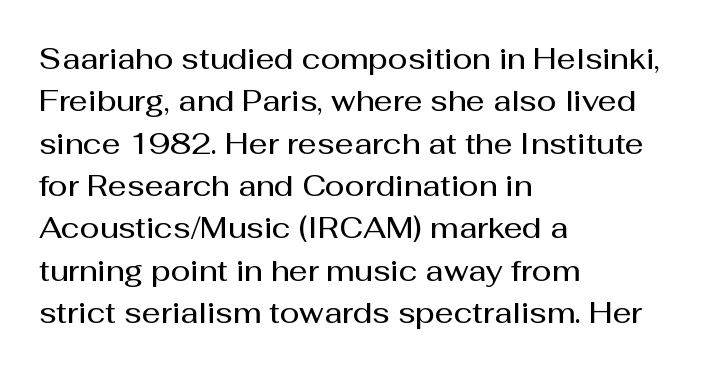
Where is the straight margin? On the left. Its strokes are somewhat broadened, the hallmark of semibold type. Quick note: interline space is typical. Short note: letters normally spaced.
